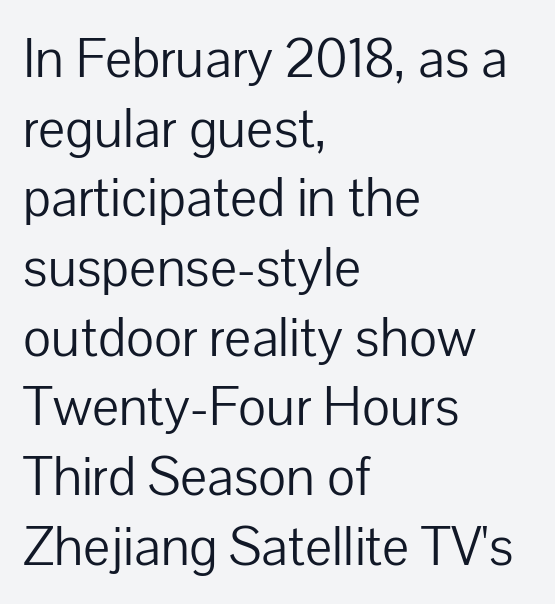
The image shows 54 px light sans-serif type, upright; set left-aligned, normal line spacing (1.29x), normal letter spacing, not underlined; low stroke contrast and a medium x-height.
